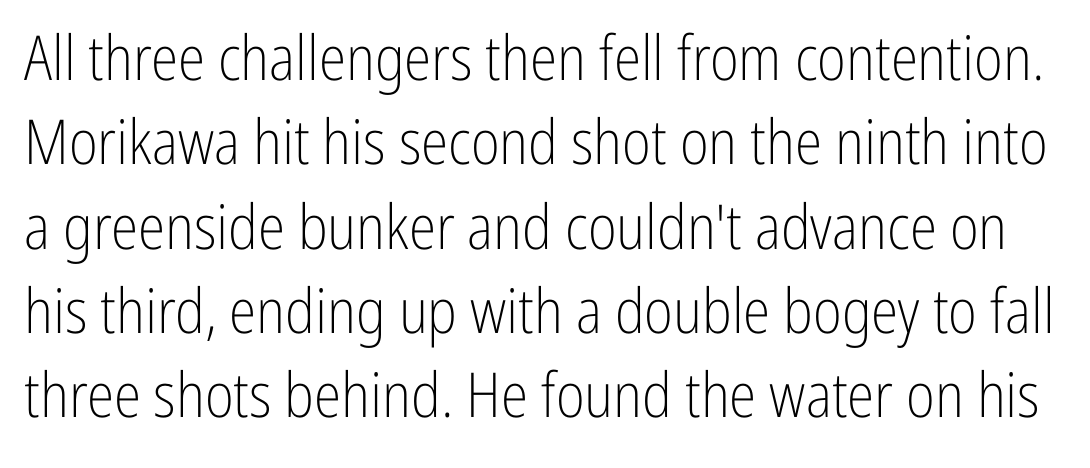
{"serif": "no", "italic": "no", "bold": "no", "weight": "light", "width": "condensed", "stroke_contrast": "low", "x_height": "medium", "monospaced": "no", "underline": "no", "line_spacing": "normal", "line_spacing_ratio": 1.36, "letter_spacing": "normal", "letter_spacing_em": 0.0, "glyph_px": 62}
